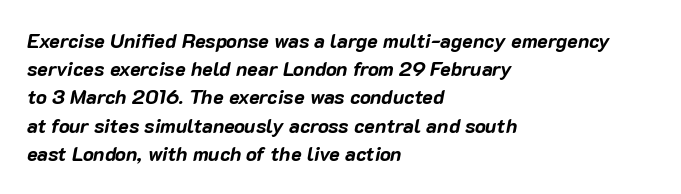
{"italic": "yes", "lean": "right", "slant_degrees": 10, "bold": "yes", "underline": "no", "align": "left", "line_spacing": "normal", "line_spacing_ratio": 1.41, "letter_spacing": "normal", "letter_spacing_em": 0.0, "glyph_px": 20}
